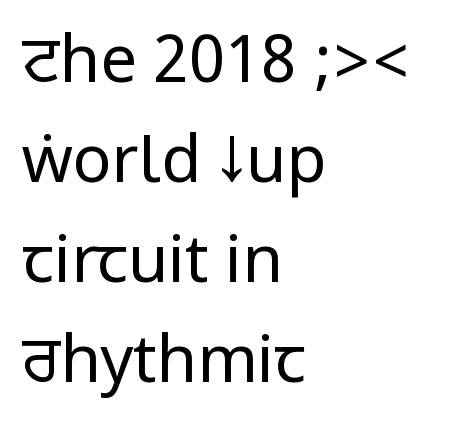
Q: Is the text bold? A: No.
Q: Is the text italic (slanted)? A: No, it is upright.
Q: Is the typeface a serif or a sans-serif typeface? A: Sans-serif.
Q: Is the text underlined? A: No.
Q: How is the paragraph aligned? A: Left-aligned.
Q: Is the spacing between letters normal or unusually wide? A: Normal.
Q: Is the spacing between lines tight, normal or loose? A: Normal.
Q: Width (condensed, normal, or wide)? A: Condensed.
Q: Stroke contrast? A: Low.
